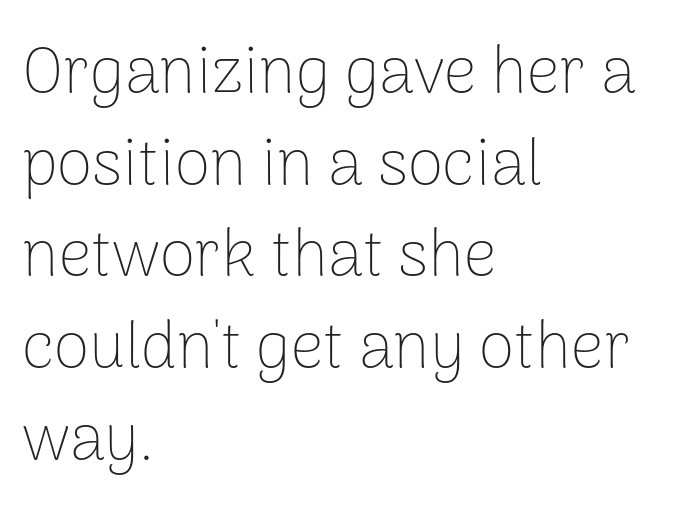
Q: Is the text bold? A: No.
Q: Is the text italic (slanted)? A: No, it is upright.
Q: Is the typeface a serif or a sans-serif typeface? A: Sans-serif.
Q: Is the text underlined? A: No.
Q: How is the paragraph aligned? A: Left-aligned.
Q: Is the spacing between letters normal or unusually wide? A: Normal.
Q: Is the spacing between lines tight, normal or loose? A: Normal.
Q: Width (condensed, normal, or wide)? A: Normal.
Q: Stroke contrast? A: Low.
Q: x-height? A: Medium.
Q: Monospaced? A: No.
